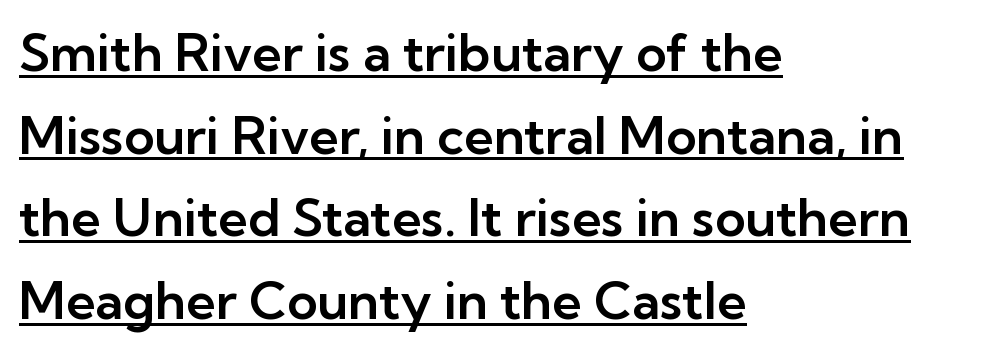
The image shows 52 px sans-serif type, upright; set left-aligned, normal line spacing (1.59x), normal letter spacing, underlined; low stroke contrast and a medium x-height.
